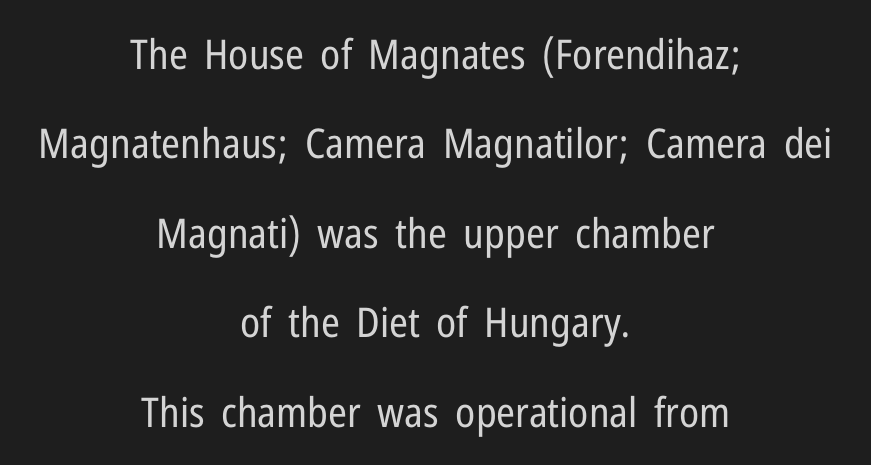
A bare baseline throughout the passage. The passage shown is typed in a proportional face where columns would drift. Baseline-to-baseline distance is far greater than the letter height. Weight: regular or lighter. The lines in this sample share a center point and differ in where they start and stop.
